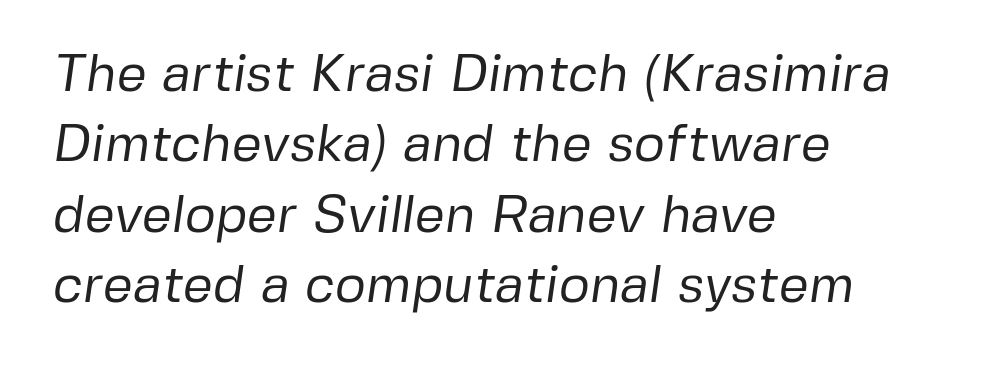
{"serif": "no", "bold": "no", "weight": "regular", "width": "normal", "stroke_contrast": "low", "x_height": "medium", "monospaced": "no", "underline": "no", "align": "left", "line_spacing": "normal", "line_spacing_ratio": 1.33, "letter_spacing": "normal", "letter_spacing_em": 0.0, "glyph_px": 53}
